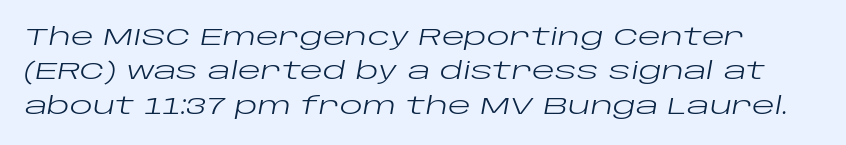
The image shows 24 px text type, italic (leaning right); set normal line spacing (1.43x), normal letter spacing, not underlined.
